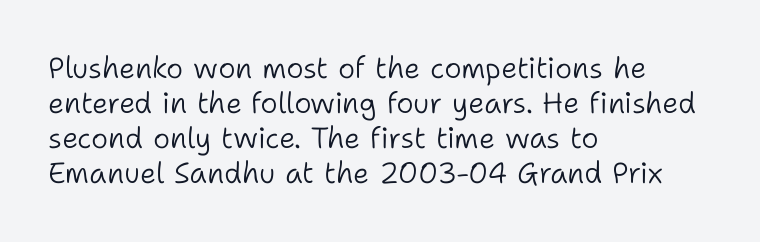
The image shows 29 px light sans-serif type, upright; set left-aligned, line spacing 1.21x, normal letter spacing, not underlined; low stroke contrast and a medium x-height.
